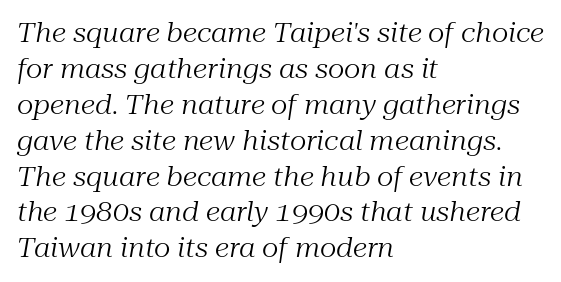
It's the slanting kind of type. No heavy texture on the line: the type isn't bold. Words appear dense and cohesive because spacing is normal. This block has exactly the height ordinary leading produces. Horizontally, the lines are justified to the leading edge only. The gap between lines stays unmarked.
